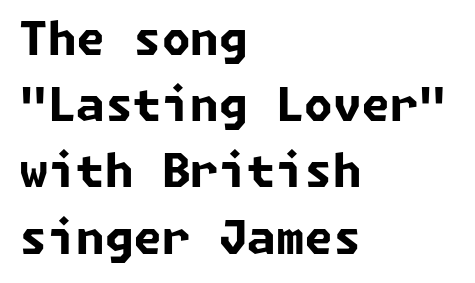
Each row of text sits above clean, open space. Layout note: lines flush left. You could call the tracking neutral — neither tight nor loose. These lines sit exactly where default settings would place them. Bold? Absolutely — the strokes are thick and heavy. This is sans-serif lettering, the kind often seen on screens and signage.
